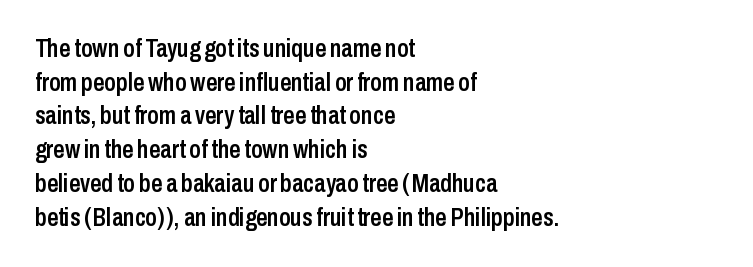
Q: Is the text bold? A: Semi-bold.
Q: Is the text italic (slanted)? A: No, it is upright.
Q: Is the text underlined? A: No.
Q: How is the paragraph aligned? A: Left-aligned.
Q: Is the spacing between letters normal or unusually wide? A: Normal.
Q: Is the spacing between lines tight, normal or loose? A: Normal.
